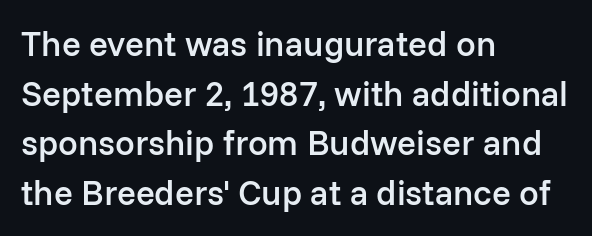
The passage shown is not underscored anywhere. Here the designer chose a conventional face with non-uniform glyph widths. Horizontally, the lines are justified to the leading edge only. Quick note: not italic, upright. Check where the strokes stop: nothing finishes them off — pure sans. Is the letter spacing exaggerated? No — it looks like the ordinary default.
